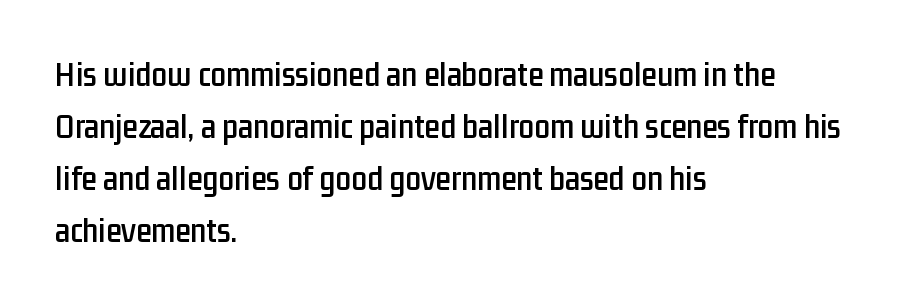
{"serif": "no", "italic": "no", "width": "condensed", "stroke_contrast": "low", "x_height": "medium", "monospaced": "no", "underline": "no", "align": "left", "line_spacing": "normal", "line_spacing_ratio": 1.49, "letter_spacing": "normal", "letter_spacing_em": 0.0, "glyph_px": 35}
